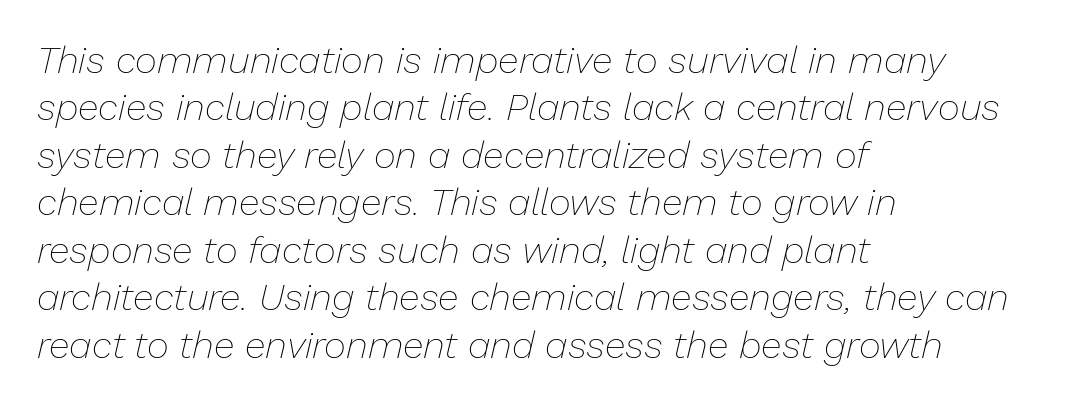
Q: Is the text bold? A: No.
Q: Is the text italic (slanted)? A: Yes, it leans right by about 13 degrees.
Q: Is the text underlined? A: No.
Q: How is the paragraph aligned? A: Left-aligned.
Q: Is the spacing between letters normal or unusually wide? A: Normal.
Q: Is the spacing between lines tight, normal or loose? A: Normal.
Q: Width (condensed, normal, or wide)? A: Normal.
Q: Stroke contrast? A: Low.
Q: x-height? A: Medium.
Q: Monospaced? A: No.
